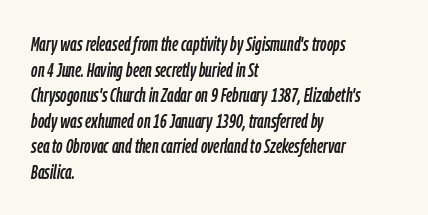
Q: Is the text italic (slanted)? A: Yes, it leans right by about 9 degrees.
Q: Is the text underlined? A: No.
Q: How is the paragraph aligned? A: Left-aligned.
Q: Is the spacing between letters normal or unusually wide? A: Normal.
Q: Is the spacing between lines tight, normal or loose? A: Normal.
